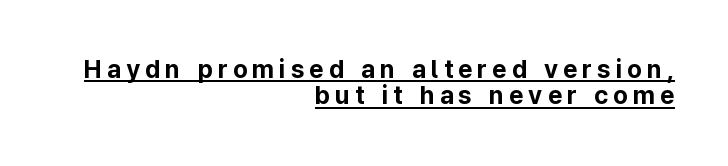
A typesetter would call this heavily tracked-out type. The specimen includes a rule beneath the text block's lines. Weight: bold. Does the copy run flush right? Yes — the right margin is perfectly even.
